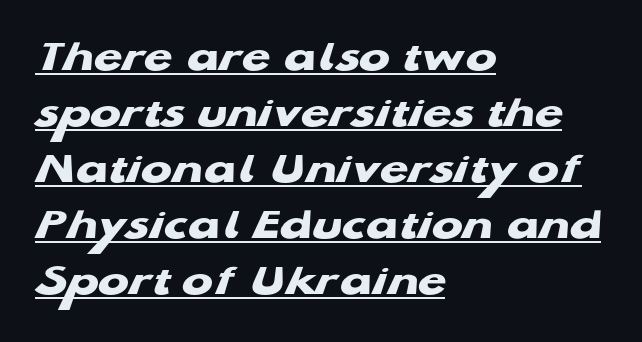
Q: Is the text bold? A: Yes.
Q: Is the typeface a serif or a sans-serif typeface? A: Sans-serif.
Q: Is the text underlined? A: Yes.
Q: How is the paragraph aligned? A: Left-aligned.
Q: Is the spacing between letters normal or unusually wide? A: Normal.
Q: Width (condensed, normal, or wide)? A: Wide.
Q: Stroke contrast? A: Low.
Q: x-height? A: Medium.
Q: Monospaced? A: No.
